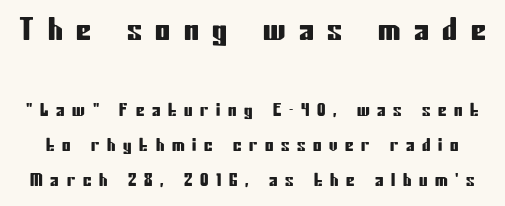
{"serif": "no", "italic": "no", "width": "condensed", "stroke_contrast": "low", "x_height": "medium", "monospaced": "no", "underline": "no", "line_spacing": "loose", "line_spacing_ratio": 2.06, "letter_spacing": "wide", "letter_spacing_em": 0.45, "larger_block": "first", "size_ratio": 1.76, "glyph_px": 30}
